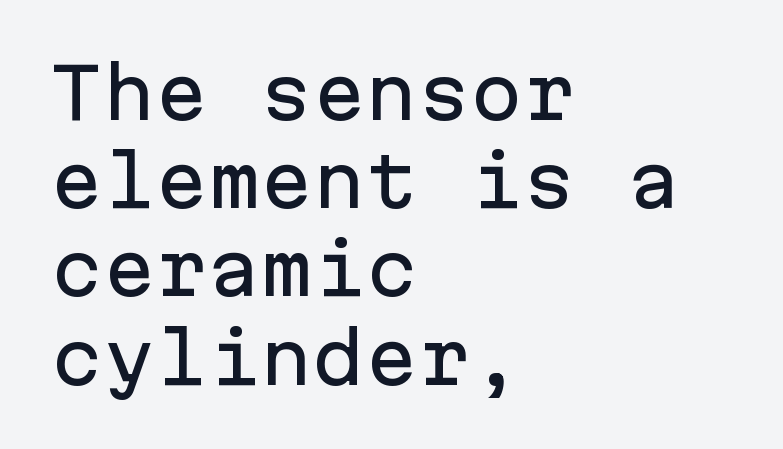
Nothing sits at the stroke ends, so this counts as sans-serif. Vertical strokes here are truly vertical. Here the designer chose a console-style face with uniform glyph widths. Bare-footed words on every line.
